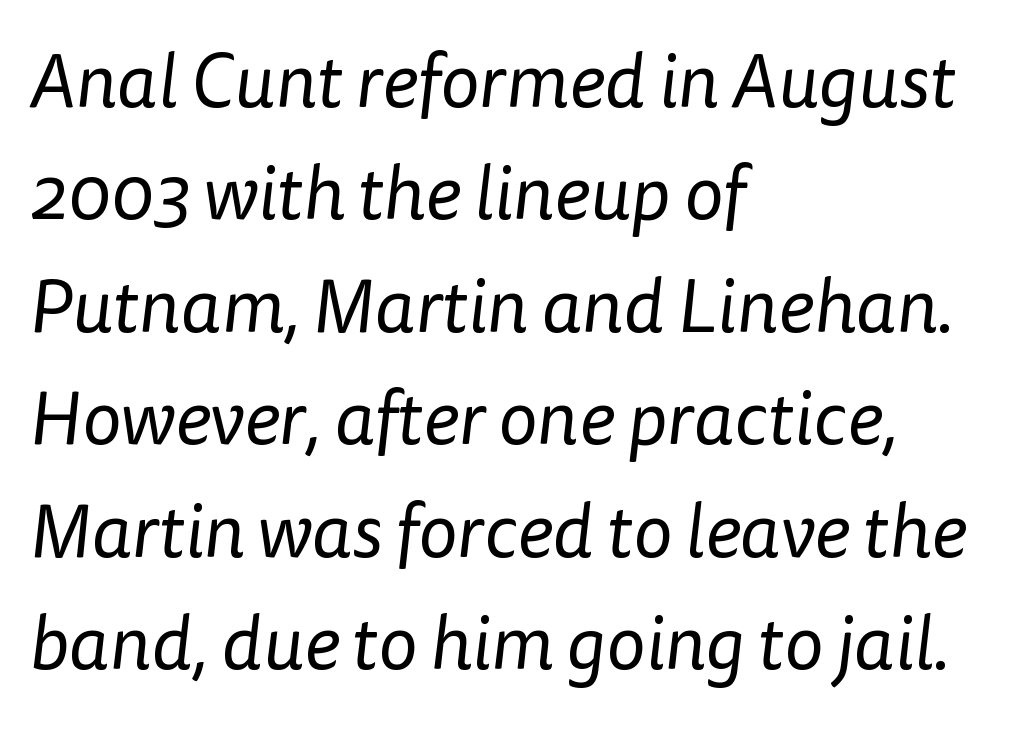
{"serif": "no", "bold": "no", "weight": "regular", "width": "normal", "stroke_contrast": "low", "x_height": "medium", "monospaced": "no", "underline": "no", "align": "left", "line_spacing": "normal", "line_spacing_ratio": 1.5, "letter_spacing": "normal", "letter_spacing_em": 0.0, "glyph_px": 75}
